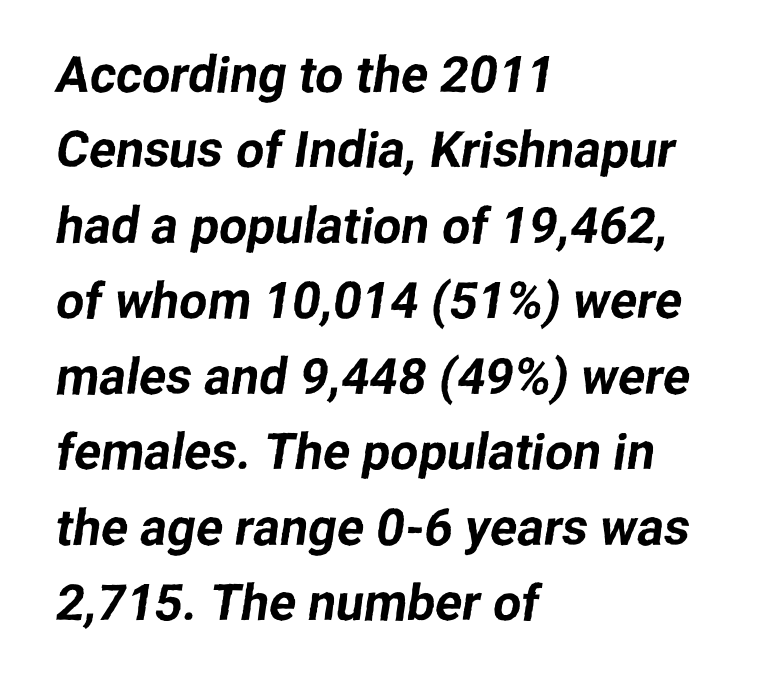
The lines are quadded left. The passage shown is typed in a proportional face where columns would drift. Does extra space separate the letters? No, they use regular spacing. This rendering employs a face without finishing strokes, i.e., a sans-serif. A typesetter would call this leading conventional body-copy spacing.
